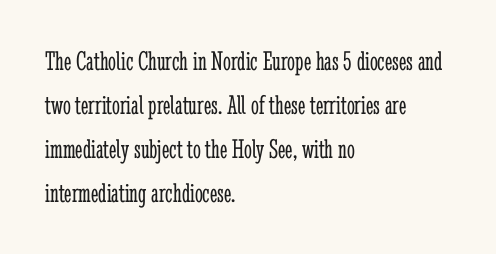
The horizontal fit of the characters is conventional and even. Compared with a typical body face, this is equally light or lighter still. A serif font was chosen for this passage. Beneath every word, the page is bare.
